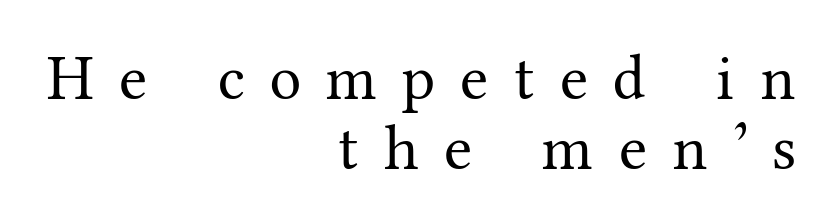
{"serif": "yes", "italic": "no", "bold": "no", "weight": "regular", "width": "normal", "stroke_contrast": "medium", "x_height": "medium", "monospaced": "no", "underline": "no", "align": "right", "line_spacing": "tight", "line_spacing_ratio": 1.09, "letter_spacing": "wide", "letter_spacing_em": 0.4, "glyph_px": 64}
